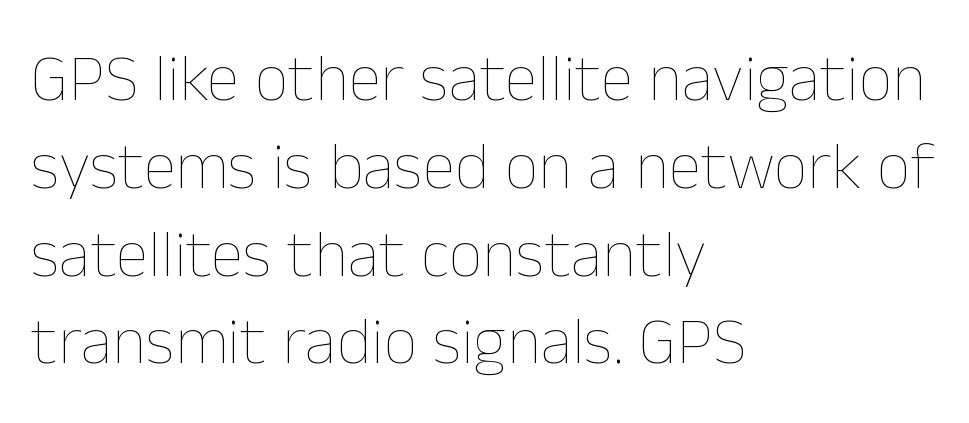
{"italic": "no", "bold": "no", "weight": "thin", "width": "normal", "stroke_contrast": "low", "x_height": "medium", "monospaced": "no", "underline": "no", "align": "left", "line_spacing": "normal", "line_spacing_ratio": 1.31, "letter_spacing": "normal", "letter_spacing_em": 0.0, "glyph_px": 67}
